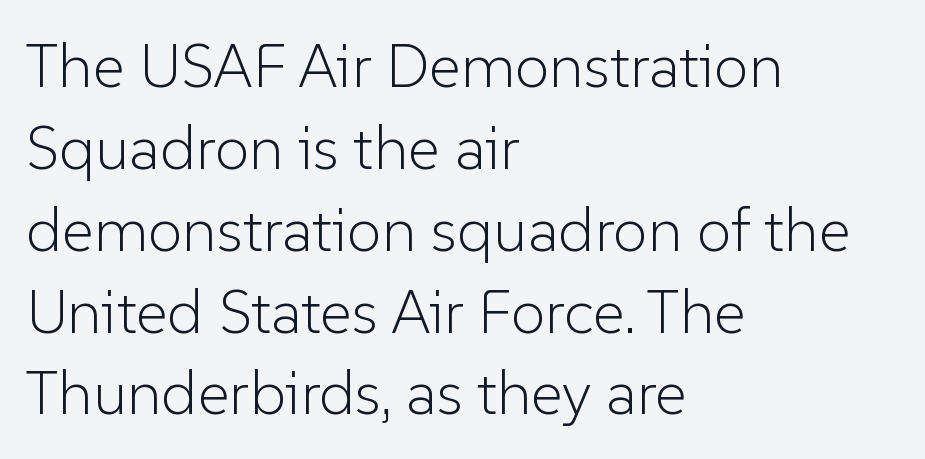
The image shows 62 px light sans-serif type, upright; set left-aligned, normal line spacing (1.32x), normal letter spacing, not underlined; low stroke contrast and a medium x-height.
